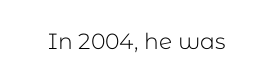
The space directly below the letters is spotless. Quick note: not italic, upright. The line texture is even and compact thanks to regular tracking. These glyphs show unthickened strokes, regular width or finer.
